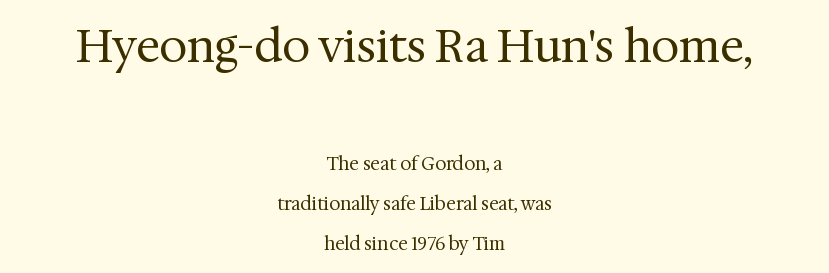
Q: Is the text bold? A: No.
Q: Is the text italic (slanted)? A: No, it is upright.
Q: Is the typeface a serif or a sans-serif typeface? A: Serif.
Q: Is the text underlined? A: No.
Q: How is the paragraph aligned? A: Centered.
Q: Is the spacing between letters normal or unusually wide? A: Normal.
Q: Is the spacing between lines tight, normal or loose? A: Loose.
Q: Which block of text is set in a larger size, the first (top) or the second (bottom)? A: The first (top) one.
Q: Width (condensed, normal, or wide)? A: Normal.
Q: Stroke contrast? A: Medium.
Q: x-height? A: Medium.
Q: Monospaced? A: No.
